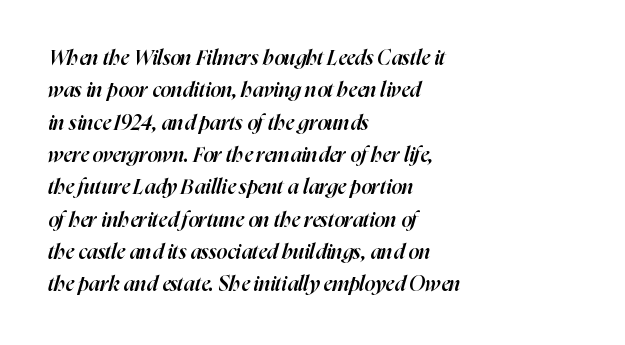
The passage shown is semibold, sitting just below true bold. Casual observation: everything's shoved over to the left. Every character sits at an angle, as italics do. Baseline-to-baseline distance is the conventional proportion of letter height.
